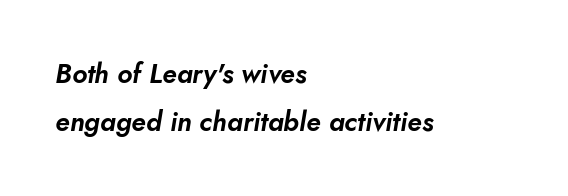
Here the glyphs are tracked normally, forming tight word shapes. The axis of the letterforms is tilted away from vertical. The setting favours the left margin, as ordinary paragraphs usually do. The baseline area is clear.
